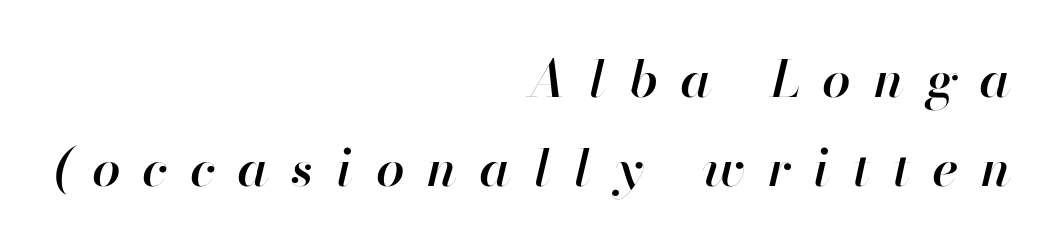
Caption: expanded tracking, letters set apart. This is the in-between weight designers call semibold or demi. Compared with ordinary roman type, these characters are visibly tilted. Line ends are locked; line starts wander. Descenders hang freely into open space.
